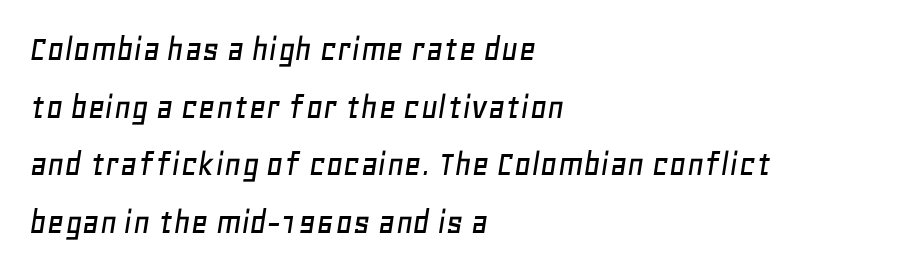
Q: Is the text italic (slanted)? A: Yes, it leans right by about 11 degrees.
Q: Is the text underlined? A: No.
Q: How is the paragraph aligned? A: Left-aligned.
Q: Is the spacing between letters normal or unusually wide? A: Normal.
Q: Is the spacing between lines tight, normal or loose? A: Normal.
Q: Width (condensed, normal, or wide)? A: Normal.
Q: Stroke contrast? A: Low.
Q: x-height? A: Large.
Q: Monospaced? A: No.
